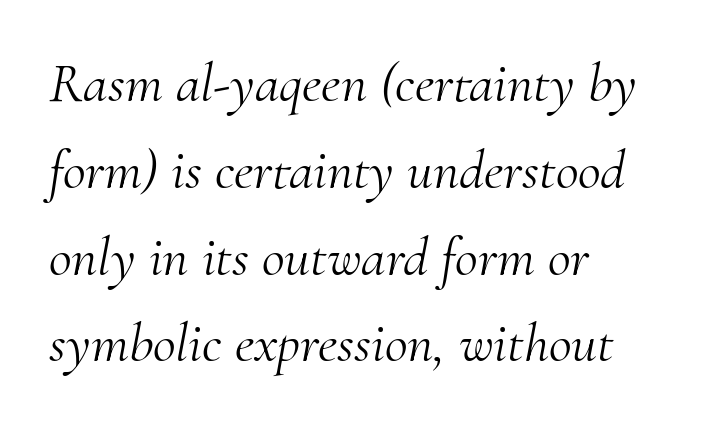
The image shows 56 px light serif type, italic (leaning right); set left-aligned, normal line spacing (1.55x), normal letter spacing, not underlined; medium stroke contrast and a small x-height.
